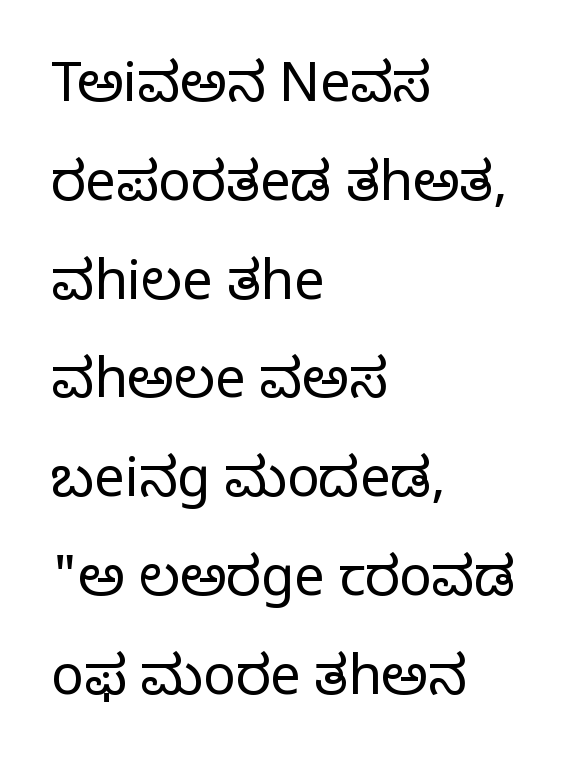
Q: Is the text bold? A: No.
Q: Is the text italic (slanted)? A: No, it is upright.
Q: Is the typeface a serif or a sans-serif typeface? A: Serif.
Q: Is the text underlined? A: No.
Q: How is the paragraph aligned? A: Left-aligned.
Q: Is the spacing between letters normal or unusually wide? A: Normal.
Q: Width (condensed, normal, or wide)? A: Normal.
Q: Stroke contrast? A: Low.
Q: x-height? A: Large.
Q: Monospaced? A: No.
